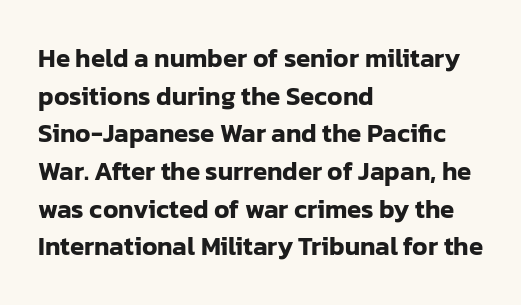
Which margin do the lines hug? The left one — the right edge is uneven. This sample uses plain, unmodified letter spacing. Glance below the letters and you will spot only blank space. Baseline-to-baseline distance is the conventional proportion of letter height.
